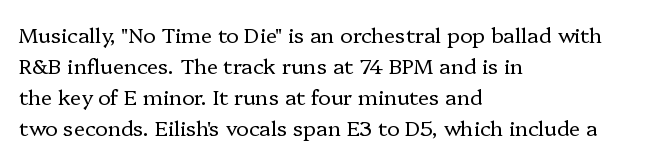
{"italic": "no", "bold": "no", "underline": "no", "align": "left", "line_spacing": "normal", "line_spacing_ratio": 1.47, "letter_spacing": "normal", "letter_spacing_em": 0.0, "glyph_px": 21}
